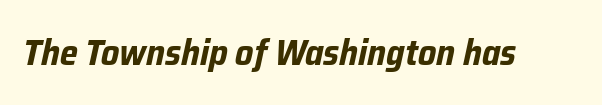
Glyph-to-glyph distance matches everyday printed text. Weight: bold. You could not count columns in this text — the font is proportionally spaced. Slanted lettering throughout.
